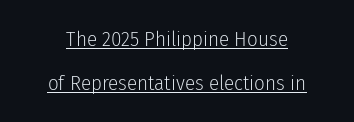
{"italic": "no", "bold": "no", "underline": "yes", "line_spacing": "loose", "line_spacing_ratio": 2.08, "letter_spacing": "normal", "letter_spacing_em": 0.0, "glyph_px": 21}
